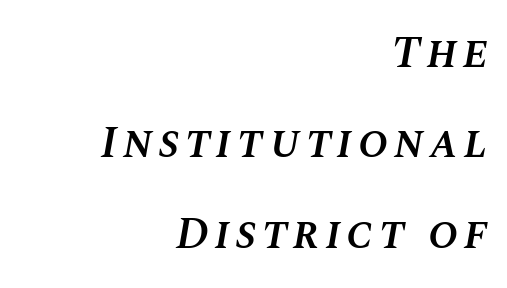
Q: Is the text bold? A: Semi-bold.
Q: Is the text italic (slanted)? A: Yes, it leans right by about 10 degrees.
Q: Is the text underlined? A: No.
Q: How is the paragraph aligned? A: Right-aligned.
Q: Is the spacing between lines tight, normal or loose? A: Loose.
Q: Width (condensed, normal, or wide)? A: Normal.
Q: Stroke contrast? A: Medium.
Q: x-height? A: Large.
Q: Monospaced? A: No.
